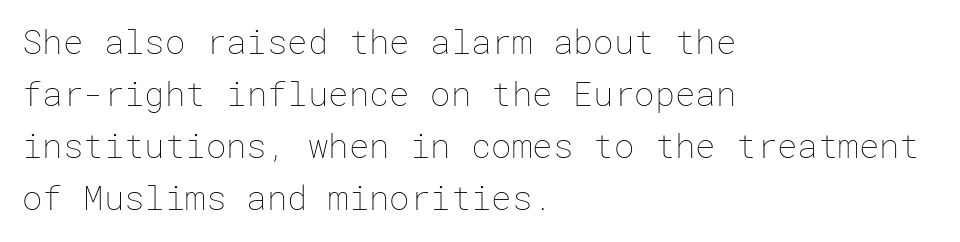
Which margin do the lines hug? The left one — the right edge is uneven. Descenders are the only things crossing below the line. The leading is moderate, giving the passage an even texture. Stem width sits at or under what a default text font uses.
